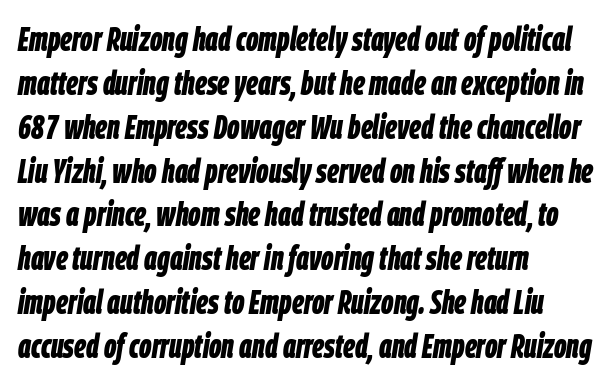
{"italic": "yes", "lean": "right", "slant_degrees": 9, "bold": "yes", "weight": "bold", "width": "condensed", "stroke_contrast": "low", "x_height": "large", "monospaced": "no", "underline": "no", "align": "left", "line_spacing": "normal", "line_spacing_ratio": 1.29, "letter_spacing": "normal", "letter_spacing_em": 0.0, "glyph_px": 34}
